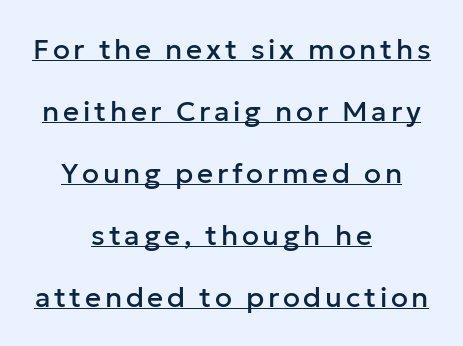
{"serif": "no", "italic": "no", "width": "normal", "stroke_contrast": "low", "x_height": "medium", "monospaced": "no", "underline": "yes", "align": "center", "line_spacing": "loose", "line_spacing_ratio": 2.21, "glyph_px": 28}
